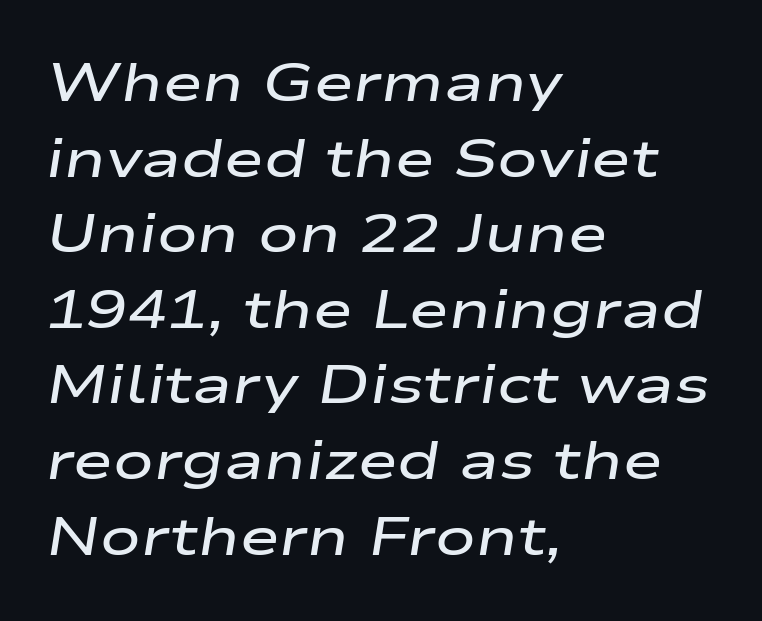
Q: Is the text bold? A: Semi-bold.
Q: Is the text italic (slanted)? A: Yes, it leans right by about 9 degrees.
Q: Is the text underlined? A: No.
Q: How is the paragraph aligned? A: Left-aligned.
Q: Is the spacing between letters normal or unusually wide? A: Normal.
Q: Is the spacing between lines tight, normal or loose? A: Normal.
Q: Width (condensed, normal, or wide)? A: Wide.
Q: Stroke contrast? A: Low.
Q: x-height? A: Medium.
Q: Monospaced? A: No.
